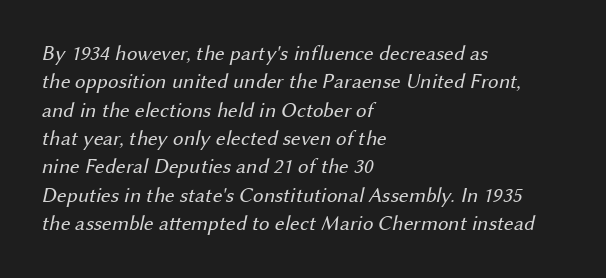
The image shows 21 px text type; set left-aligned, normal line spacing (1.35x), normal letter spacing, not underlined.
